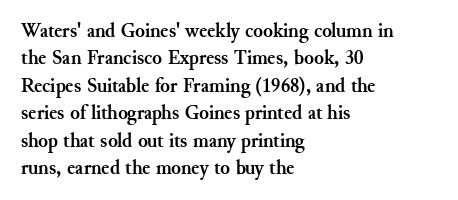
{"italic": "no", "bold": "yes", "underline": "no", "align": "left", "line_spacing": "normal", "line_spacing_ratio": 1.37, "letter_spacing": "normal", "letter_spacing_em": 0.0, "glyph_px": 20}
